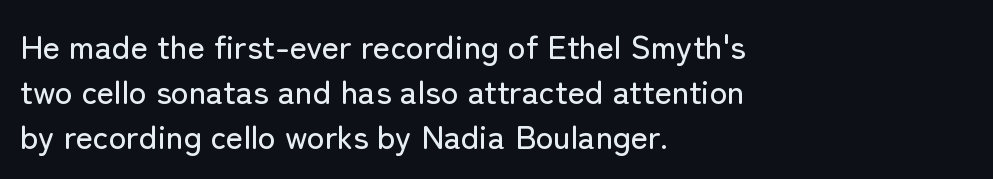
Q: Is the text italic (slanted)? A: No, it is upright.
Q: Is the typeface a serif or a sans-serif typeface? A: Sans-serif.
Q: Is the text underlined? A: No.
Q: How is the paragraph aligned? A: Left-aligned.
Q: Is the spacing between letters normal or unusually wide? A: Normal.
Q: Is the spacing between lines tight, normal or loose? A: Normal.
Q: Width (condensed, normal, or wide)? A: Normal.
Q: Stroke contrast? A: Low.
Q: x-height? A: Medium.
Q: Monospaced? A: No.
